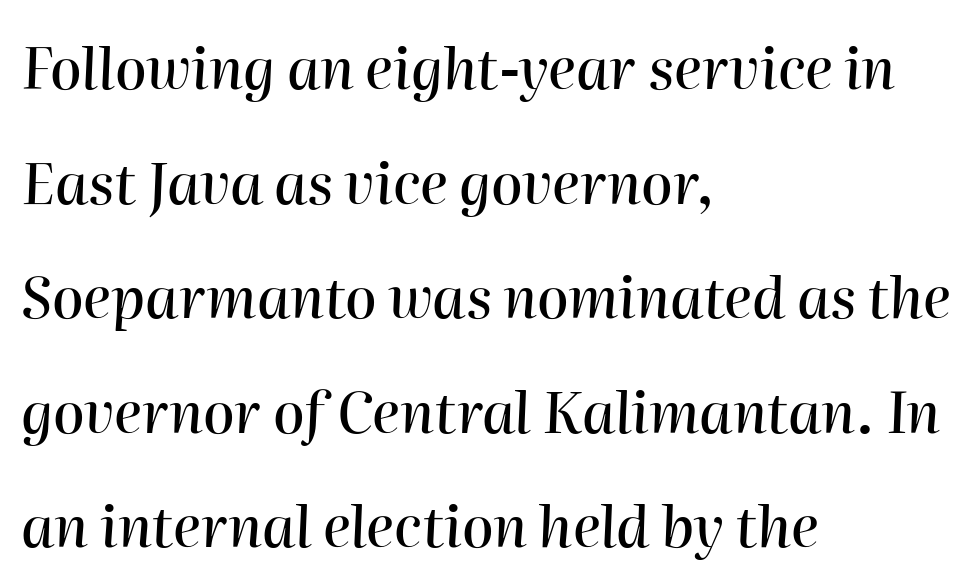
The image shows 57 px text type, italic (leaning right); set left-aligned, loose line spacing (2.01x), normal letter spacing, not underlined; high stroke contrast and a medium x-height.
